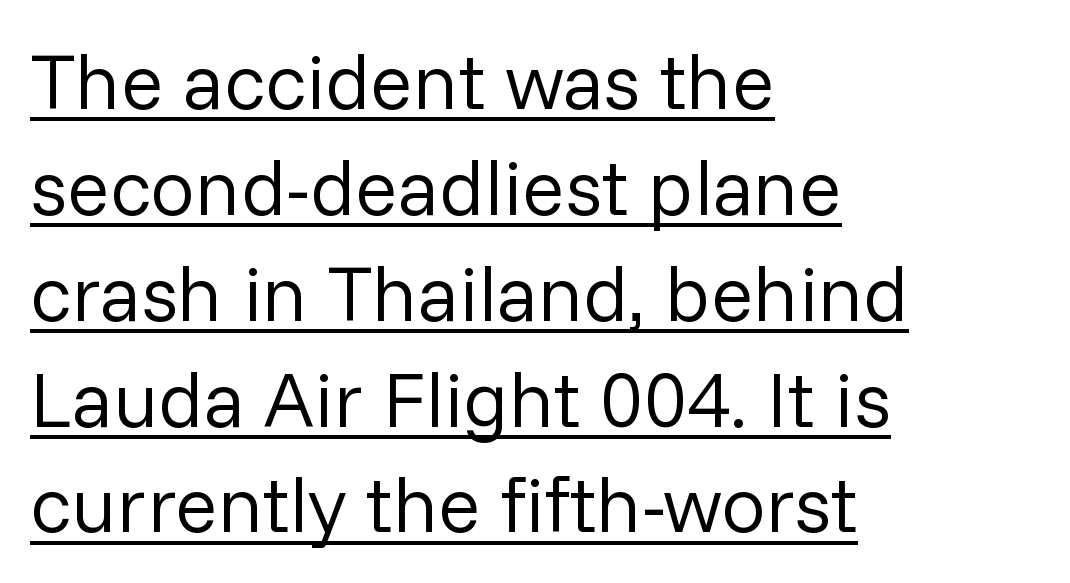
Q: Is the text bold? A: No.
Q: Is the text italic (slanted)? A: No, it is upright.
Q: Is the typeface a serif or a sans-serif typeface? A: Sans-serif.
Q: Is the text underlined? A: Yes.
Q: How is the paragraph aligned? A: Left-aligned.
Q: Is the spacing between letters normal or unusually wide? A: Normal.
Q: Is the spacing between lines tight, normal or loose? A: Normal.
Q: Width (condensed, normal, or wide)? A: Normal.
Q: Stroke contrast? A: Low.
Q: x-height? A: Medium.
Q: Monospaced? A: No.
